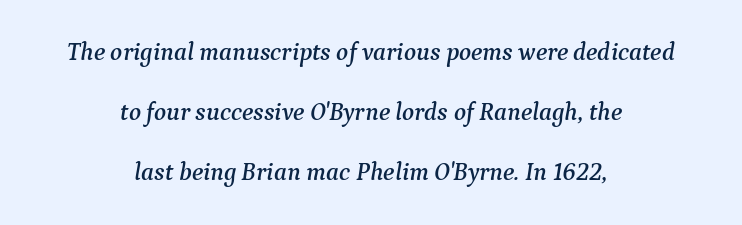
Q: Is the text italic (slanted)? A: Yes, it leans right by about 9 degrees.
Q: Is the text underlined? A: No.
Q: How is the paragraph aligned? A: Centered.
Q: Is the spacing between letters normal or unusually wide? A: Normal.
Q: Is the spacing between lines tight, normal or loose? A: Loose.
